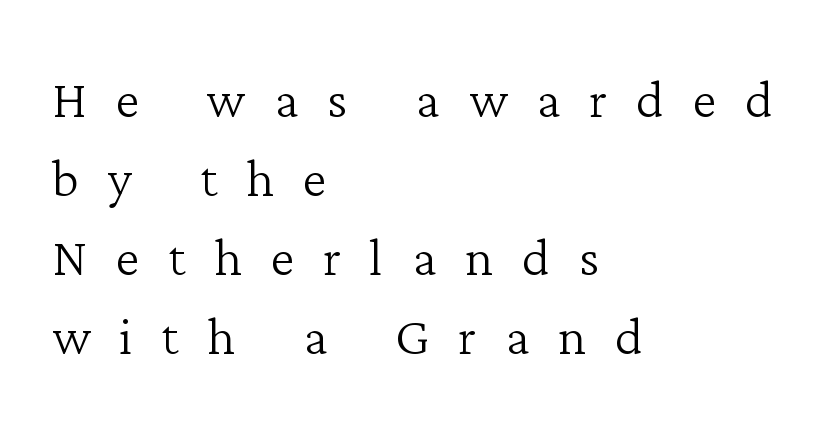
Q: Is the text bold? A: No.
Q: Is the text italic (slanted)? A: No, it is upright.
Q: Is the typeface a serif or a sans-serif typeface? A: Serif.
Q: Is the text underlined? A: No.
Q: How is the paragraph aligned? A: Left-aligned.
Q: Is the spacing between letters normal or unusually wide? A: Unusually wide.
Q: Width (condensed, normal, or wide)? A: Normal.
Q: Stroke contrast? A: Low.
Q: x-height? A: Medium.
Q: Monospaced? A: No.
